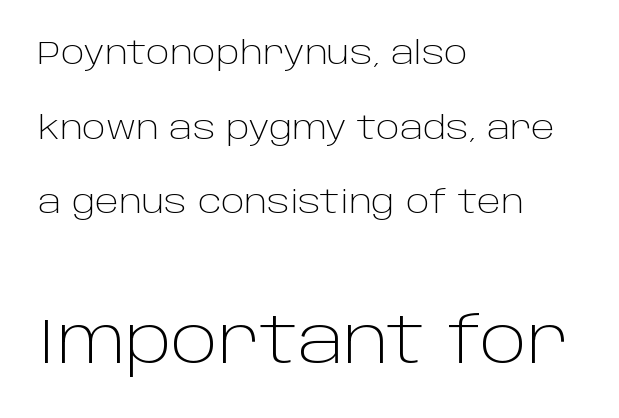
Q: Is the text bold? A: No.
Q: Is the text italic (slanted)? A: No, it is upright.
Q: Is the typeface a serif or a sans-serif typeface? A: Sans-serif.
Q: Is the text underlined? A: No.
Q: How is the paragraph aligned? A: Left-aligned.
Q: Is the spacing between letters normal or unusually wide? A: Normal.
Q: Is the spacing between lines tight, normal or loose? A: Loose.
Q: Which block of text is set in a larger size, the first (top) or the second (bottom)? A: The second (bottom) one.
Q: Width (condensed, normal, or wide)? A: Normal.
Q: Stroke contrast? A: Low.
Q: x-height? A: Large.
Q: Monospaced? A: No.
